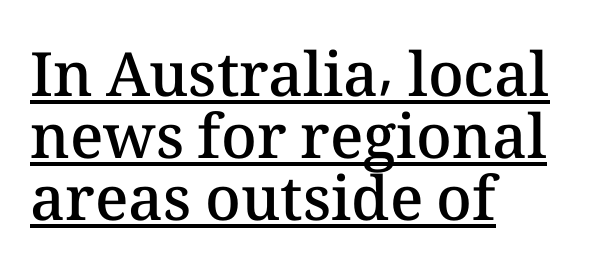
Q: Is the text bold? A: Semi-bold.
Q: Is the text italic (slanted)? A: No, it is upright.
Q: Is the text underlined? A: Yes.
Q: How is the paragraph aligned? A: Left-aligned.
Q: Is the spacing between letters normal or unusually wide? A: Normal.
Q: Is the spacing between lines tight, normal or loose? A: Tight.
Q: Width (condensed, normal, or wide)? A: Normal.
Q: Stroke contrast? A: Medium.
Q: x-height? A: Medium.
Q: Monospaced? A: No.
